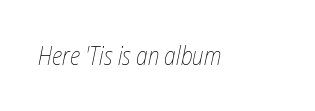
{"italic": "yes", "lean": "right", "slant_degrees": 12, "bold": "no", "underline": "no", "letter_spacing": "normal", "letter_spacing_em": 0.0, "glyph_px": 25}
